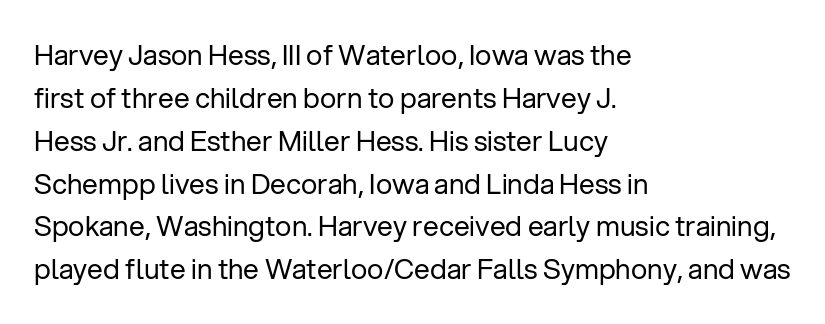
The image shows 28 px regular-weight sans-serif type, upright; set left-aligned, normal line spacing (1.53x), normal letter spacing, not underlined; low stroke contrast and a medium x-height.
